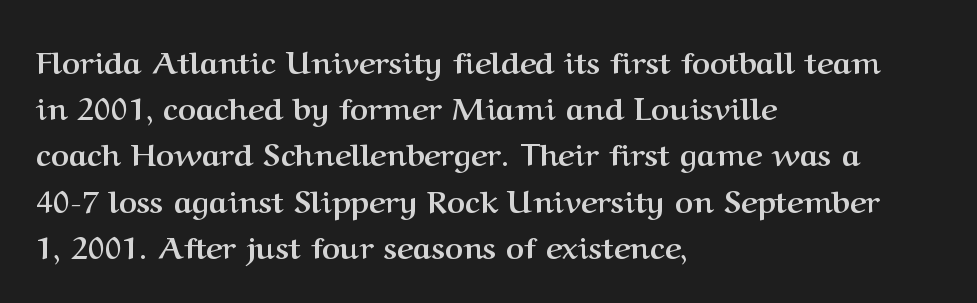
Q: Is the text bold? A: Yes.
Q: Is the text italic (slanted)? A: No, it is upright.
Q: Is the typeface a serif or a sans-serif typeface? A: Serif.
Q: Is the text underlined? A: No.
Q: How is the paragraph aligned? A: Left-aligned.
Q: Is the spacing between letters normal or unusually wide? A: Normal.
Q: Is the spacing between lines tight, normal or loose? A: Normal.
Q: Width (condensed, normal, or wide)? A: Normal.
Q: Stroke contrast? A: Medium.
Q: x-height? A: Medium.
Q: Monospaced? A: No.
